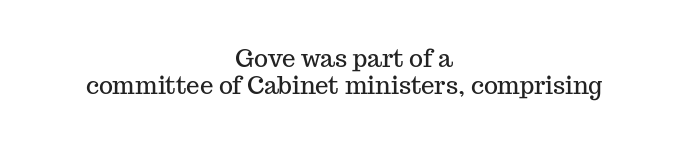
The vertical gap from one line to the next is small. The space beneath each line is pristine and unruled. The paragraph has two soft edges and a firm central axis. This is roman type, the default non-slanted kind. Compared with typical body copy, the letter spacing here is the same.
